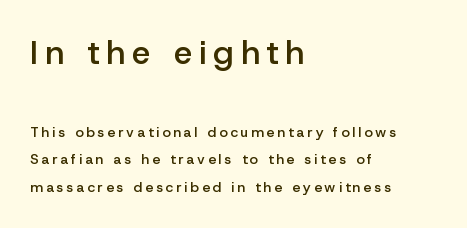
{"serif": "no", "italic": "no", "bold": "semi", "weight": "semibold", "width": "normal", "stroke_contrast": "low", "x_height": "medium", "monospaced": "no", "underline": "no", "align": "left", "line_spacing": "loose", "line_spacing_ratio": 1.98, "letter_spacing": "wide", "letter_spacing_em": 0.21, "larger_block": "first", "size_ratio": 2.36, "glyph_px": 33}
